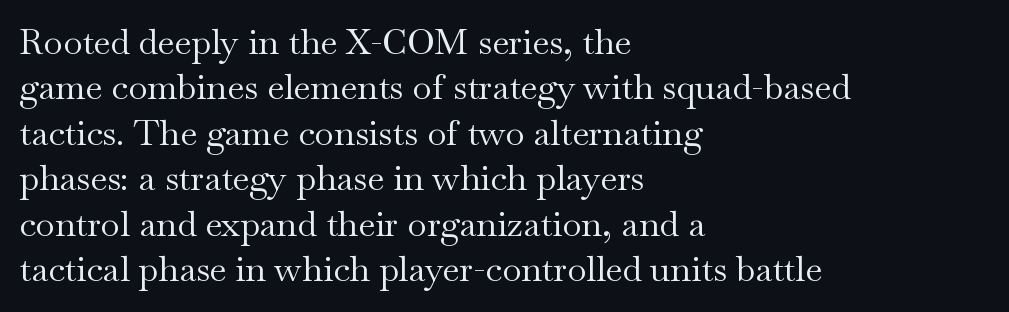
The image shows 35 px regular-weight, wide serif type, upright; set left-aligned, normal line spacing (1.3x), normal letter spacing, not underlined; medium stroke contrast and a small x-height.
